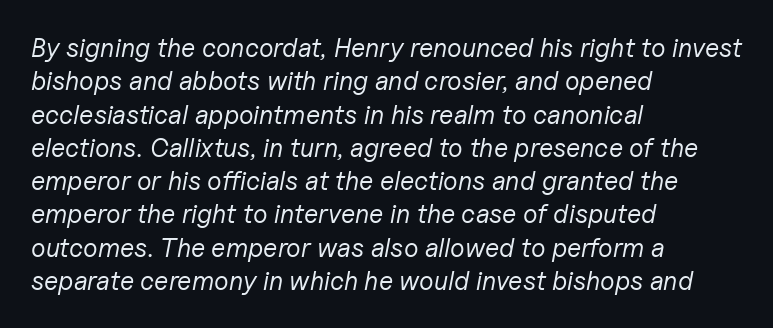
The image shows 26 px text type, italic (leaning right); set left-aligned, normal line spacing (1.28x), normal letter spacing, not underlined.
